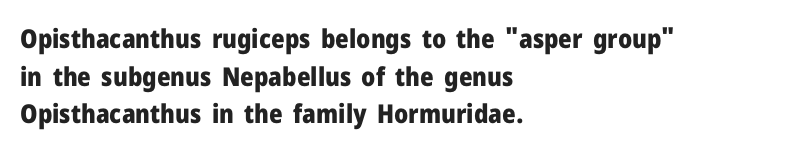
Q: Is the text bold? A: Yes.
Q: Is the text italic (slanted)? A: No, it is upright.
Q: Is the text underlined? A: No.
Q: How is the paragraph aligned? A: Left-aligned.
Q: Is the spacing between letters normal or unusually wide? A: Normal.
Q: Is the spacing between lines tight, normal or loose? A: Normal.
